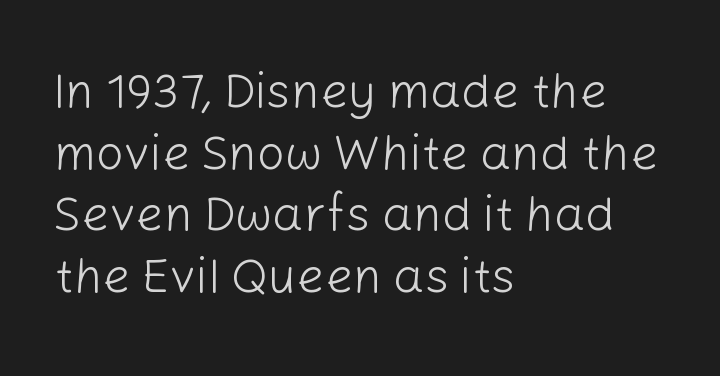
{"serif": "no", "italic": "no", "bold": "no", "weight": "light", "width": "normal", "stroke_contrast": "low", "x_height": "medium", "monospaced": "no", "underline": "no", "align": "left", "line_spacing": "normal", "line_spacing_ratio": 1.26, "letter_spacing": "normal", "letter_spacing_em": 0.0, "glyph_px": 49}
